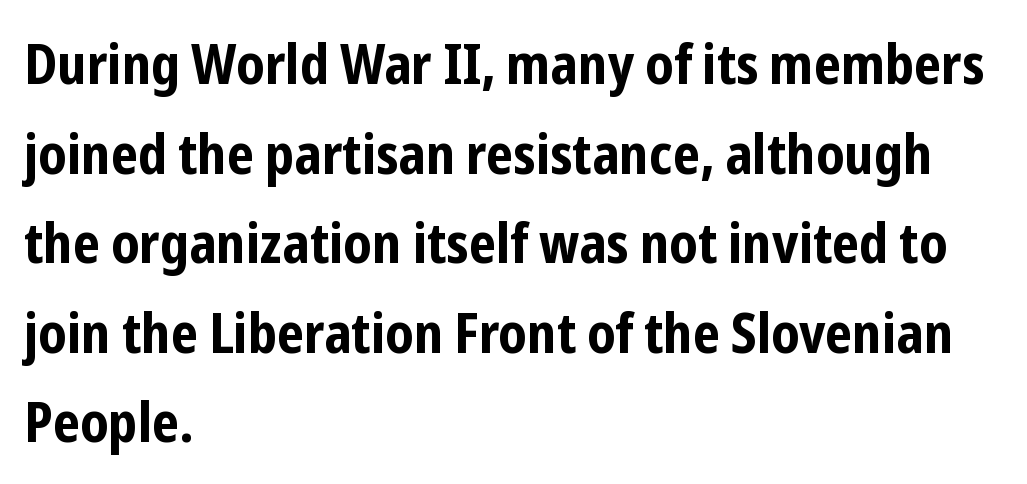
Q: Is the text bold? A: Yes.
Q: Is the text italic (slanted)? A: No, it is upright.
Q: Is the typeface a serif or a sans-serif typeface? A: Sans-serif.
Q: Is the text underlined? A: No.
Q: How is the paragraph aligned? A: Left-aligned.
Q: Is the spacing between letters normal or unusually wide? A: Normal.
Q: Is the spacing between lines tight, normal or loose? A: Normal.
Q: Width (condensed, normal, or wide)? A: Condensed.
Q: Stroke contrast? A: Low.
Q: x-height? A: Medium.
Q: Monospaced? A: No.
